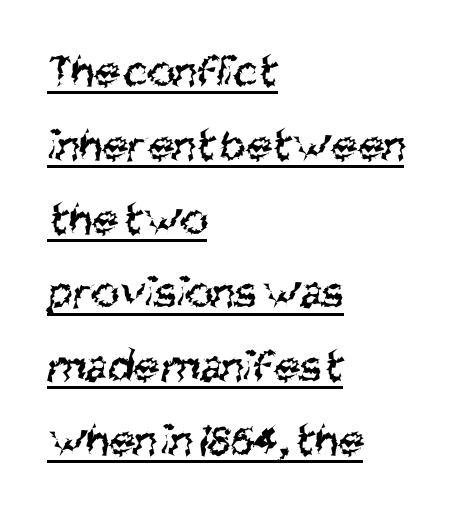
{"serif": "no", "bold": "no", "weight": "regular", "width": "condensed", "stroke_contrast": "medium", "x_height": "large", "monospaced": "no", "underline": "yes", "align": "left", "line_spacing": "normal", "line_spacing_ratio": 1.57, "letter_spacing": "normal", "letter_spacing_em": 0.0, "glyph_px": 47}
